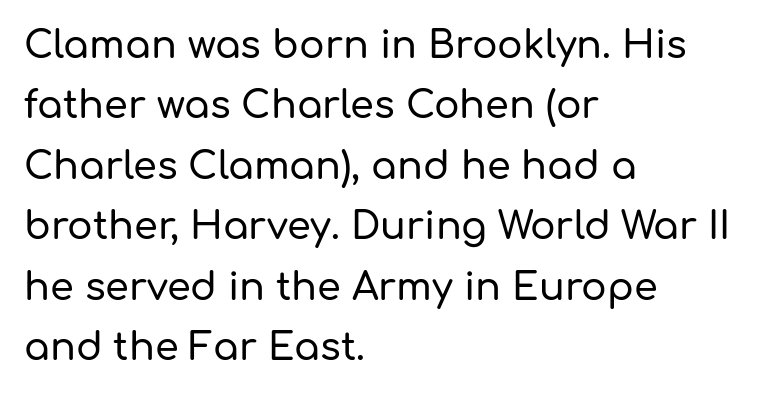
{"serif": "no", "italic": "no", "width": "normal", "stroke_contrast": "low", "x_height": "medium", "monospaced": "no", "underline": "no", "align": "left", "line_spacing": "normal", "line_spacing_ratio": 1.59, "letter_spacing": "normal", "letter_spacing_em": 0.0, "glyph_px": 38}
